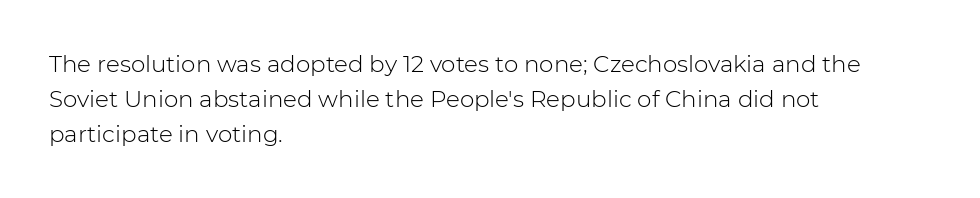
A typesetter would call this leading conventional body-copy spacing. Casual observation: everything's shoved over to the left. Counters stay open thanks to moderate or lighter strokes. The lettering stays uniformly vertical, giving the passage a roman look. No extra tracking has been applied to these lines. The gap between lines stays unmarked.
